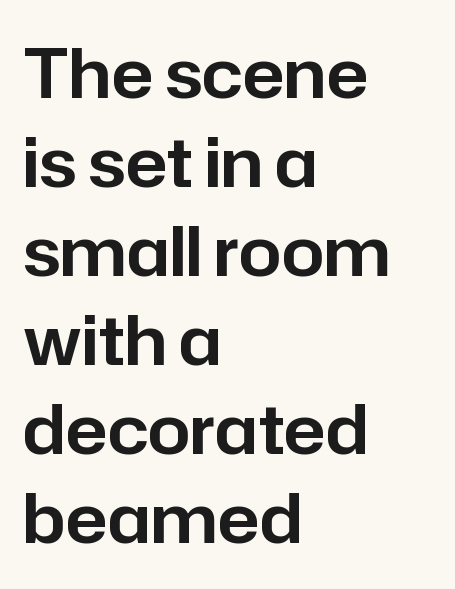
Q: Is the text italic (slanted)? A: No, it is upright.
Q: Is the typeface a serif or a sans-serif typeface? A: Sans-serif.
Q: Is the text underlined? A: No.
Q: How is the paragraph aligned? A: Left-aligned.
Q: Is the spacing between letters normal or unusually wide? A: Normal.
Q: Is the spacing between lines tight, normal or loose? A: Normal.
Q: Width (condensed, normal, or wide)? A: Normal.
Q: Stroke contrast? A: Low.
Q: x-height? A: Medium.
Q: Monospaced? A: No.
